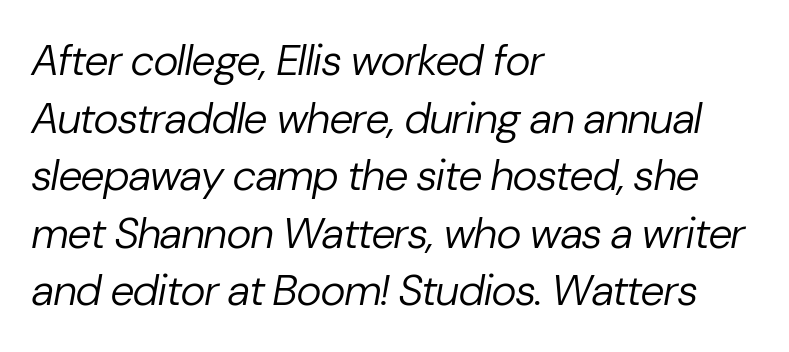
The text block is weighted toward the left margin, trailing off unevenly rightward. A typesetter would call this proportional, since set widths differ per character. Successive baselines arrive at the customary interval. No heavy texture on the line: the type isn't bold. The passage shown has conventional tracking throughout. Type without underlining.
